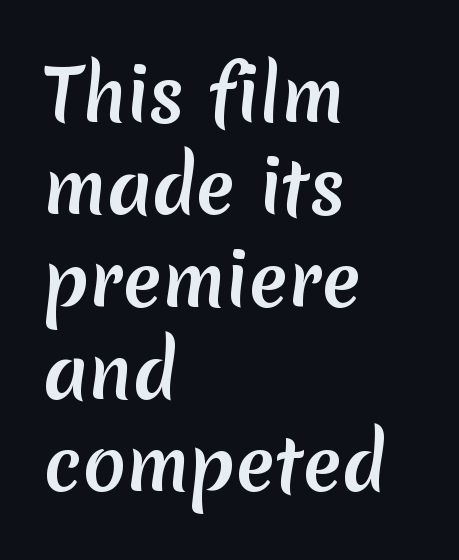
The image shows 71 px sans-serif type; set left-aligned, normal line spacing (1.3x), normal letter spacing, not underlined; medium stroke contrast and a medium x-height.
